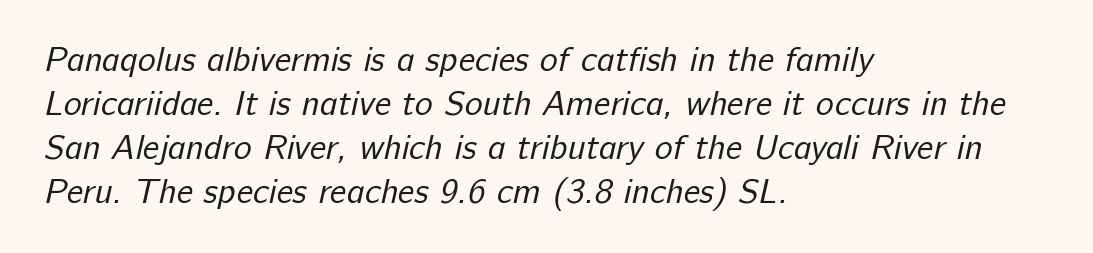
The image shows 34 px regular-weight sans-serif type; set left-aligned, normal line spacing (1.29x), normal letter spacing, not underlined; low stroke contrast and a medium x-height.
